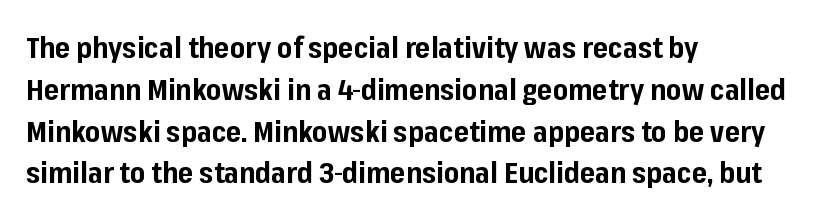
The image shows 29 px bold sans-serif type, upright; set left-aligned, normal line spacing (1.44x), normal letter spacing, not underlined; low stroke contrast and a medium x-height.
